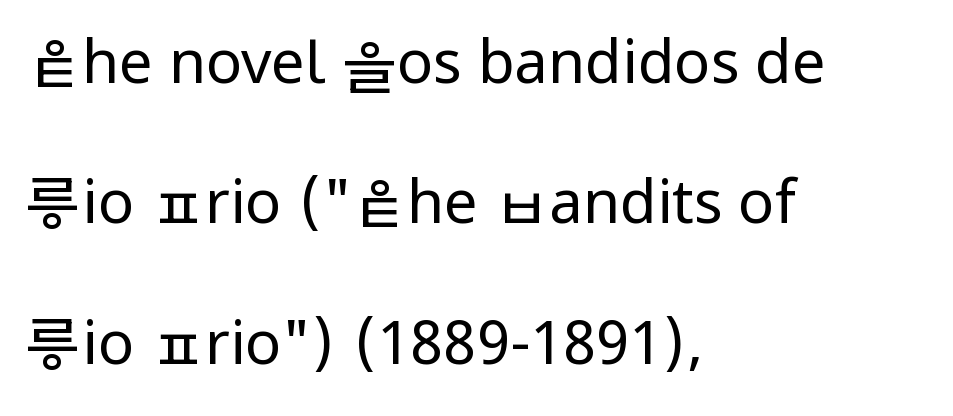
The image shows 60 px regular-weight sans-serif type, upright; set left-aligned, loose line spacing (2.34x), normal letter spacing, not underlined; low stroke contrast and a medium x-height.
